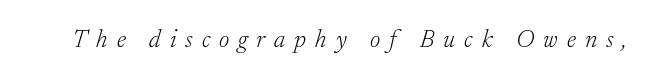
The image shows 25 px text type, italic (leaning right); set unusually wide letter spacing (+0.36 em), not underlined.
